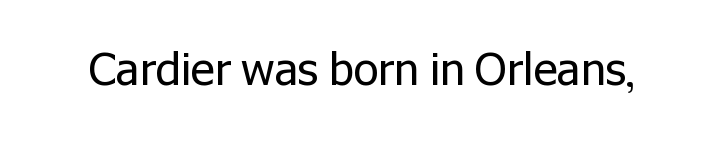
{"serif": "no", "italic": "no", "bold": "no", "weight": "regular", "width": "normal", "stroke_contrast": "low", "x_height": "medium", "monospaced": "no", "underline": "no", "letter_spacing": "normal", "letter_spacing_em": 0.0, "glyph_px": 45}
